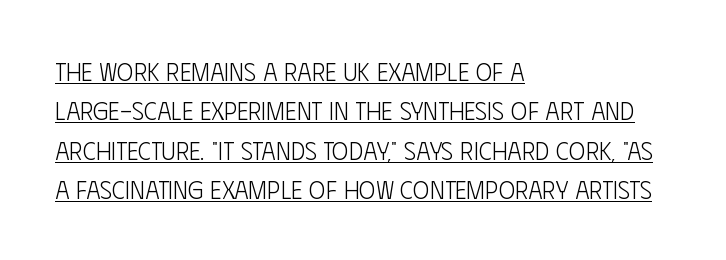
If you drew a line through each stem, it would be perfectly vertical. Reading down the column, the eye jumps a familiar distance to each next line. The strokes carry an ordinary text weight at most. Looks like someone drew a line under every word here. Is the letter spacing exaggerated? No — it looks like the ordinary default. Notice how the passage keeps a crisp vertical edge on the left only.
